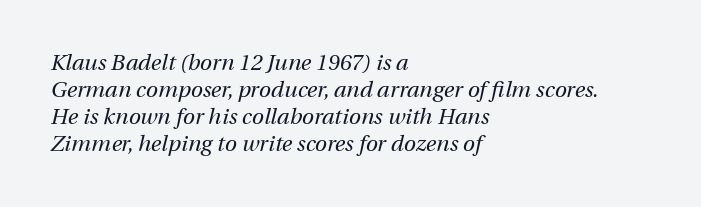
Short note: letters normally spaced. Is the stroke heavy? The answer is a plain regular-or-lighter. In CSS terms this would be text-align: left. Underline: absent. The face used here has a pronounced slope to its letters.
